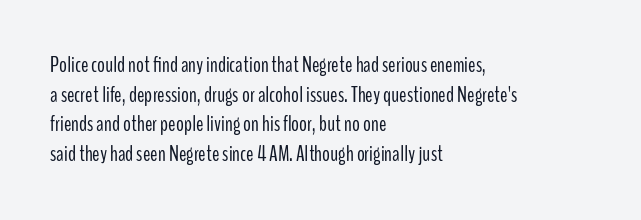
{"italic": "no", "bold": "no", "underline": "no", "align": "left", "line_spacing": "normal", "line_spacing_ratio": 1.35, "letter_spacing": "normal", "letter_spacing_em": 0.0, "glyph_px": 22}
